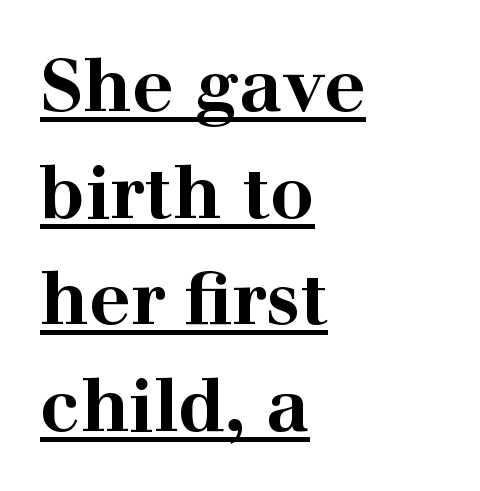
The typesetter has applied underlining to the passage shown. The rendering uses a moderate line-height, typical for paragraphs. The setting favours the left margin, as ordinary paragraphs usually do. Caption: standard tracking, unaltered. Style check: upright. Strong, thick strokes mark this as bold type.
